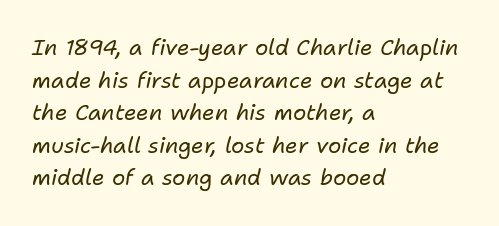
Q: Is the text bold? A: No.
Q: Is the text italic (slanted)? A: Yes, it leans right by about 11 degrees.
Q: Is the text underlined? A: No.
Q: How is the paragraph aligned? A: Left-aligned.
Q: Is the spacing between letters normal or unusually wide? A: Normal.
Q: Is the spacing between lines tight, normal or loose? A: Normal.
